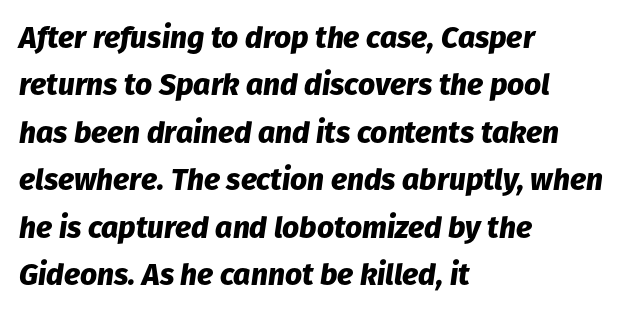
{"italic": "yes", "lean": "right", "slant_degrees": 8, "bold": "yes", "weight": "heavy", "width": "normal", "stroke_contrast": "low", "x_height": "medium", "monospaced": "no", "underline": "no", "align": "left", "line_spacing": "normal", "line_spacing_ratio": 1.58, "letter_spacing": "normal", "letter_spacing_em": 0.0, "glyph_px": 30}
